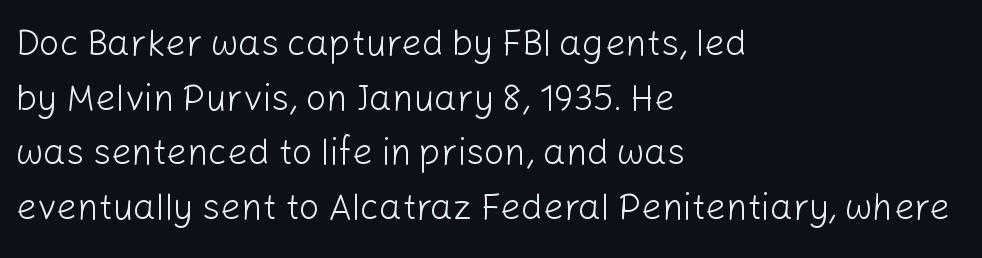
The passage shown is typed in a proportional face where columns would drift. Posture: upright roman. Check where the strokes stop: nothing finishes them off — pure sans. Tracking value appears to be zero — textbook default spacing. Lines of text with bare space underneath. Summary of weight: not heavy and not bold.
